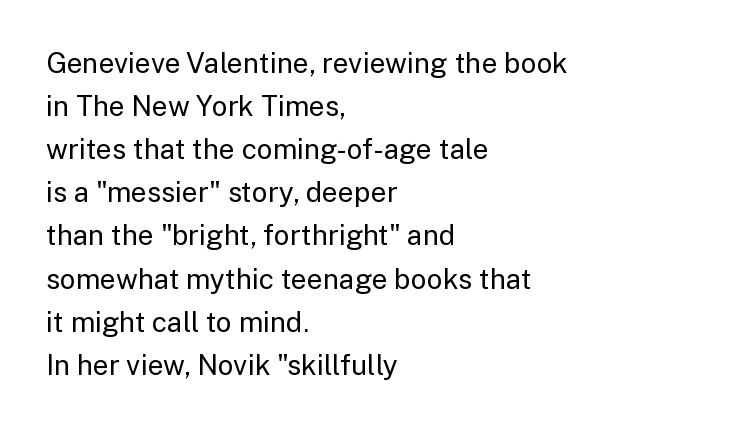
These lines were composed using upright roman letters. Stems and bowls with no extra thickness — not bold. The space between consecutive lines is moderate. What kind of face is this? One without serifs — a sans.
